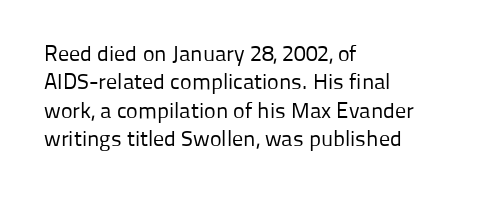
Rule under the text: the space is simply empty. Honestly, the letter spacing is just normal — you wouldn't notice it. The font's upright variant was chosen for this text. The strokes are not fattened; the text isn't bold. Layout note: lines flush left. The designer left line spacing at the default.
